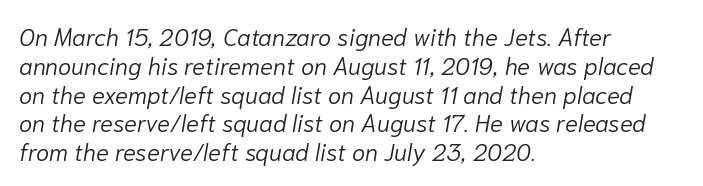
Q: Is the text bold? A: No.
Q: Is the text italic (slanted)? A: Yes, it leans right by about 10 degrees.
Q: Is the text underlined? A: No.
Q: How is the paragraph aligned? A: Left-aligned.
Q: Is the spacing between letters normal or unusually wide? A: Normal.
